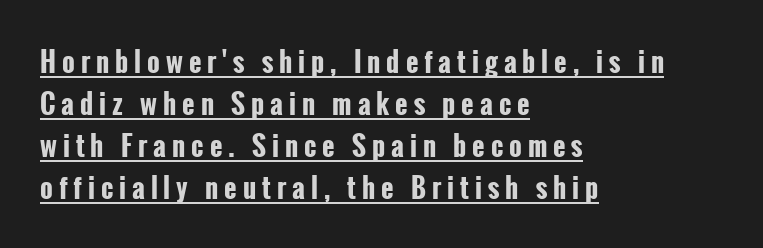
{"italic": "no", "bold": "yes", "underline": "yes", "align": "left", "line_spacing": "normal", "line_spacing_ratio": 1.56, "letter_spacing": "wide", "letter_spacing_em": 0.22, "glyph_px": 27}
